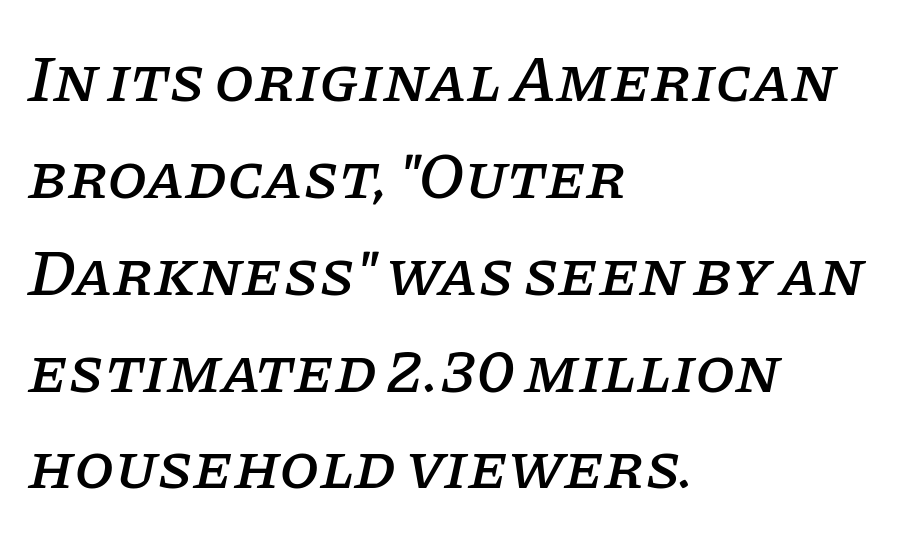
{"serif": "yes", "italic": "yes", "lean": "right", "slant_degrees": 11, "width": "normal", "stroke_contrast": "low", "x_height": "large", "monospaced": "no", "underline": "no", "align": "left", "line_spacing": "normal", "line_spacing_ratio": 1.49, "letter_spacing": "normal", "letter_spacing_em": 0.0, "glyph_px": 65}
